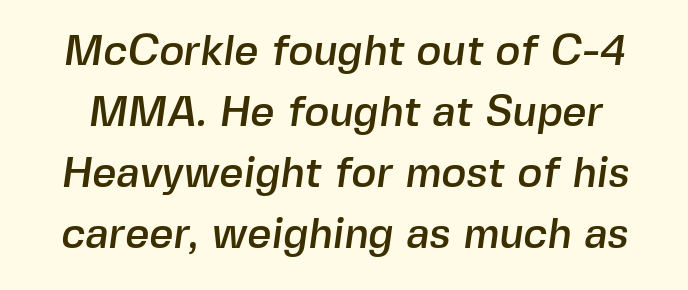
The image shows 42 px sans-serif type; set normal line spacing (1.45x), normal letter spacing, not underlined; a medium x-height.
